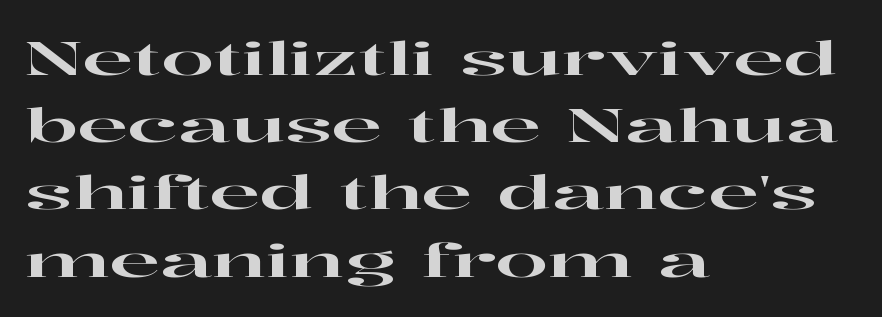
Successive baselines arrive at the customary interval. The face used here is seriffed, in the tradition of book romans. Do the letters lean? They stand straight. The ragged edge is on the right, which tells us the setting is flush left.
